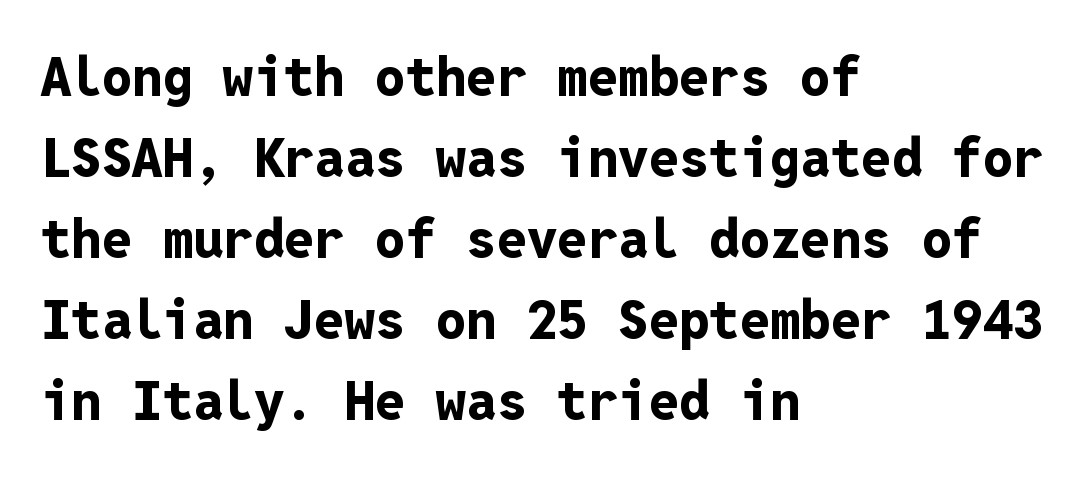
{"serif": "no", "italic": "no", "bold": "yes", "weight": "bold", "width": "normal", "stroke_contrast": "low", "x_height": "medium", "monospaced": "yes", "underline": "no", "align": "left", "line_spacing": "normal", "line_spacing_ratio": 1.5, "letter_spacing": "normal", "letter_spacing_em": 0.0, "glyph_px": 54}
